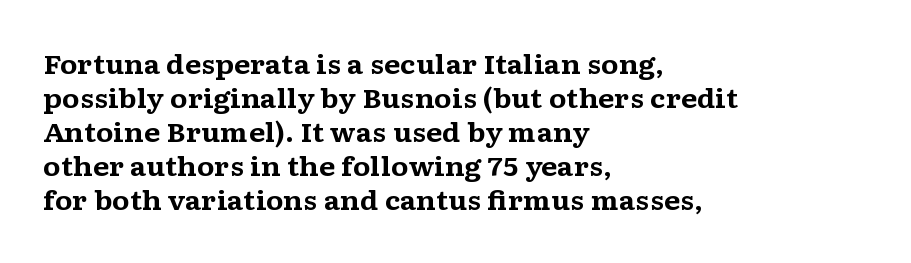
{"italic": "no", "bold": "yes", "underline": "no", "align": "left", "line_spacing": "normal", "line_spacing_ratio": 1.31, "letter_spacing": "normal", "letter_spacing_em": 0.0, "glyph_px": 26}
